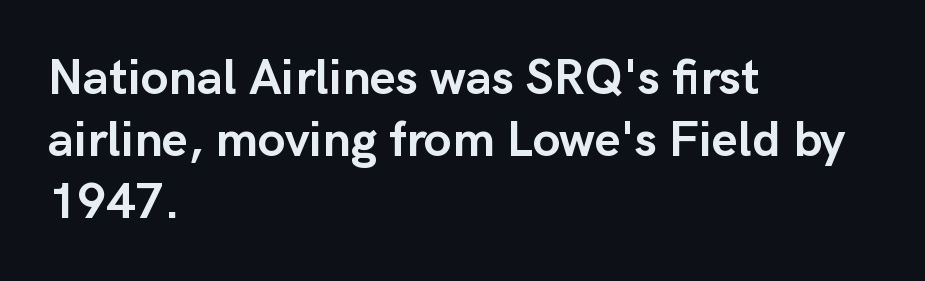
These lines are rendered in a variable-pitch font. These lines are set flush left with a ragged right edge. You can tell it's not italic because the verticals are truly vertical. The characters display no serif detailing; their extremities are plain. Clear beneath every line of the passage. The passage shown has conventional tracking throughout.
